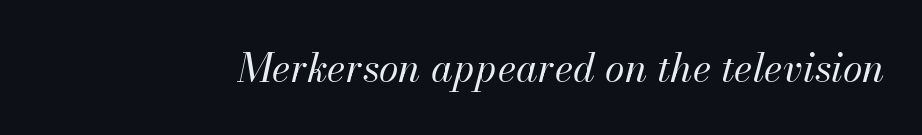
{"italic": "yes", "lean": "right", "slant_degrees": 13, "bold": "no", "weight": "regular", "width": "normal", "stroke_contrast": "medium", "x_height": "small", "monospaced": "no", "underline": "no", "letter_spacing": "normal", "letter_spacing_em": 0.0, "glyph_px": 40}
